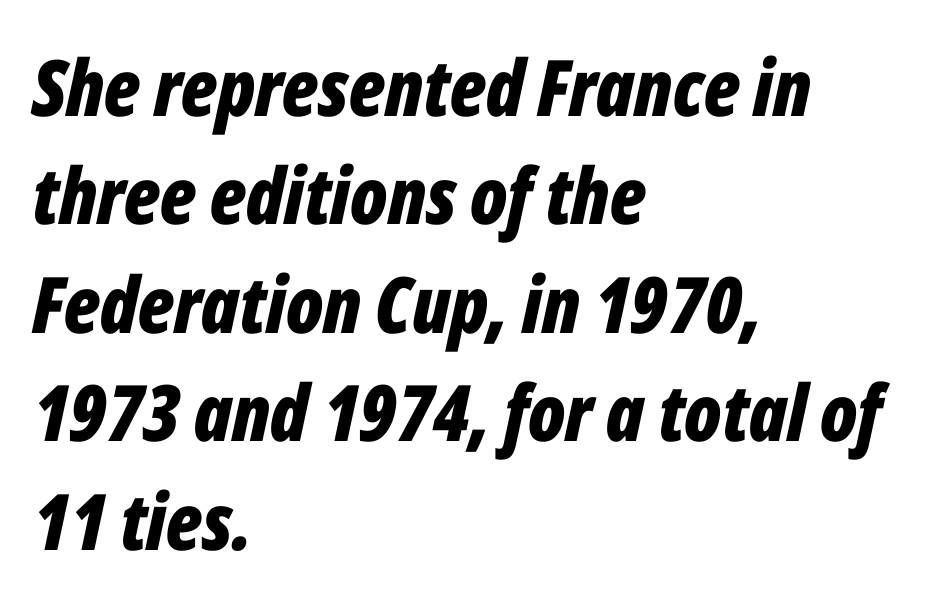
{"italic": "yes", "lean": "right", "slant_degrees": 12, "bold": "yes", "weight": "bold", "width": "condensed", "stroke_contrast": "low", "x_height": "medium", "monospaced": "no", "underline": "no", "align": "left", "line_spacing": "normal", "line_spacing_ratio": 1.39, "letter_spacing": "normal", "letter_spacing_em": 0.0, "glyph_px": 78}
